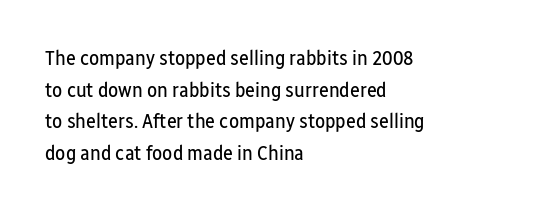
Style check: upright. Leftover space on each line is placed entirely after the last word. The rows are spaced the way most documents space them. The font is comparable to plain body text, perhaps lighter. Honestly, there is no underline to notice here at all. Nobody touched the tracking dial on this one.
